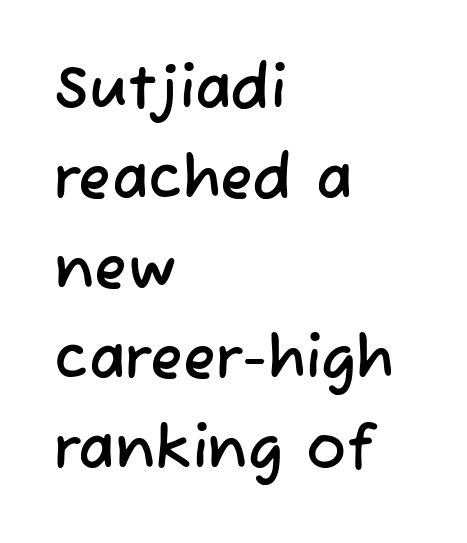
Q: Is the typeface a serif or a sans-serif typeface? A: Sans-serif.
Q: Is the text underlined? A: No.
Q: How is the paragraph aligned? A: Left-aligned.
Q: Is the spacing between letters normal or unusually wide? A: Normal.
Q: Is the spacing between lines tight, normal or loose? A: Normal.
Q: Width (condensed, normal, or wide)? A: Normal.
Q: Stroke contrast? A: Low.
Q: x-height? A: Medium.
Q: Monospaced? A: No.
